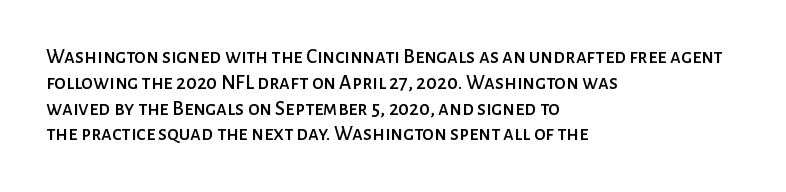
Underline: absent. This rendering uses left alignment, leaving the right contour irregular. A typesetter would mark this as roman, not italic. In terms of letterspacing, this is plain default setting.
